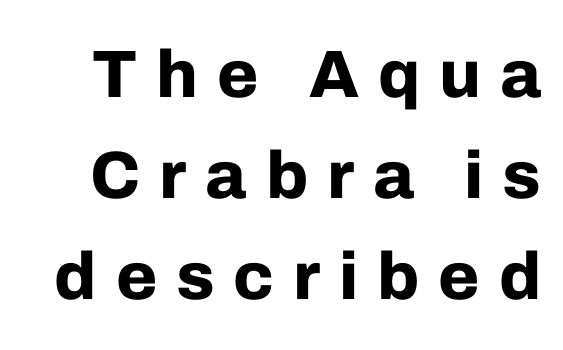
{"serif": "no", "italic": "no", "bold": "yes", "weight": "bold", "width": "normal", "stroke_contrast": "low", "x_height": "medium", "monospaced": "no", "underline": "no", "line_spacing": "normal", "line_spacing_ratio": 1.51, "letter_spacing": "wide", "letter_spacing_em": 0.28, "glyph_px": 67}
